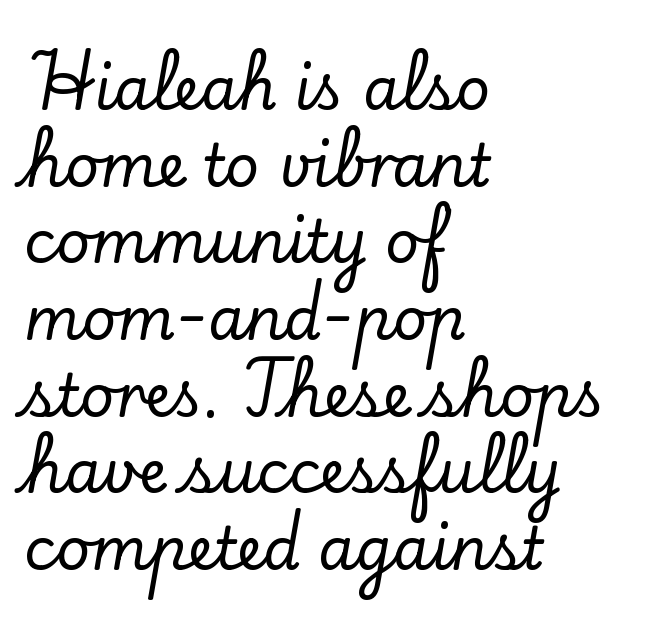
{"serif": "yes", "width": "normal", "stroke_contrast": "low", "x_height": "small", "monospaced": "no", "underline": "no", "align": "left", "line_spacing": "normal", "line_spacing_ratio": 1.3, "letter_spacing": "normal", "letter_spacing_em": 0.0, "glyph_px": 59}
